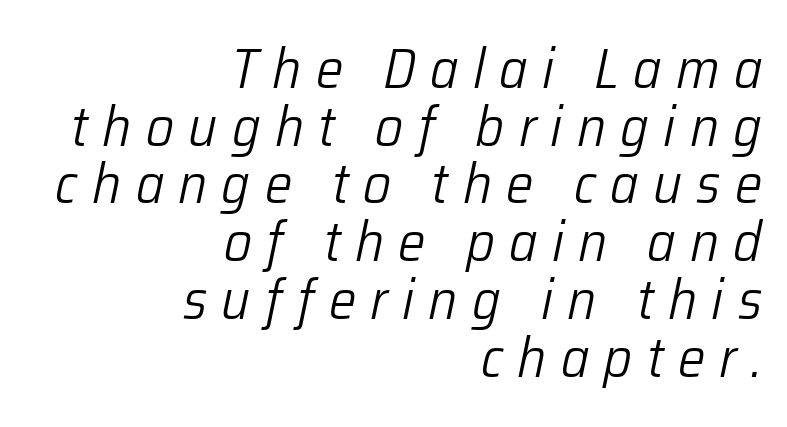
The image shows 55 px light type, italic (leaning right); set right-aligned, tight line spacing (1.05x), unusually wide letter spacing (+0.26 em), not underlined; low stroke contrast and a medium x-height.
